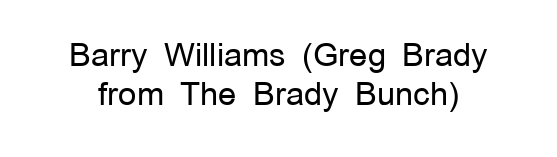
Q: Is the text bold? A: No.
Q: Is the text italic (slanted)? A: No, it is upright.
Q: Is the typeface a serif or a sans-serif typeface? A: Sans-serif.
Q: Is the text underlined? A: No.
Q: Is the spacing between letters normal or unusually wide? A: Normal.
Q: Width (condensed, normal, or wide)? A: Normal.
Q: Stroke contrast? A: Low.
Q: x-height? A: Medium.
Q: Monospaced? A: No.
